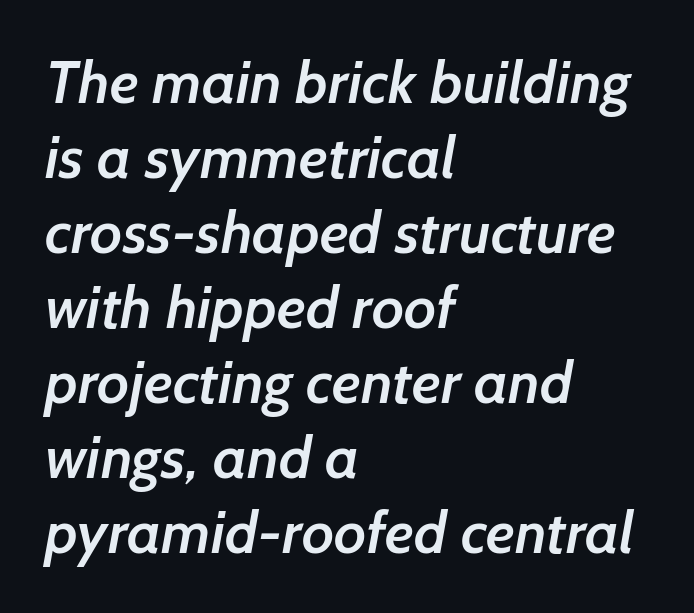
The image shows 60 px semibold sans-serif type; set left-aligned, normal line spacing (1.25x), normal letter spacing, not underlined; low stroke contrast and a medium x-height.
